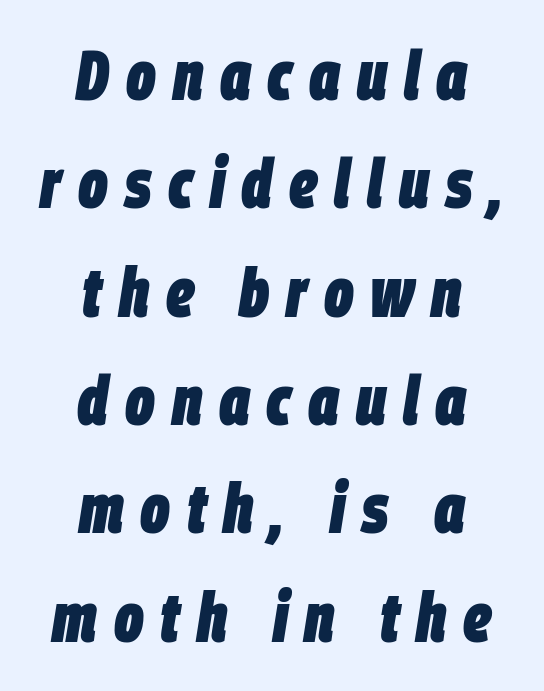
The image shows 69 px heavy, condensed type, italic (leaning right); set centered, normal line spacing (1.57x), unusually wide letter spacing (+0.24 em), not underlined; low stroke contrast and a large x-height.
